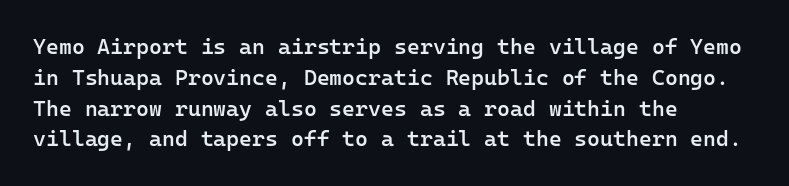
{"italic": "no", "bold": "semi", "underline": "no", "align": "left", "line_spacing": "normal", "line_spacing_ratio": 1.4, "letter_spacing": "normal", "letter_spacing_em": 0.0, "glyph_px": 22}
